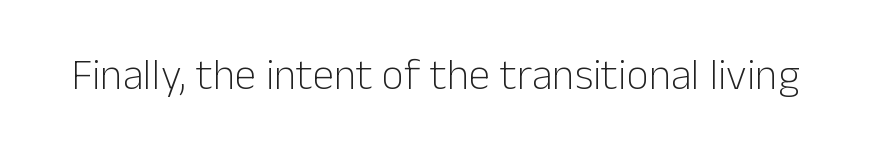
{"serif": "no", "italic": "no", "bold": "no", "weight": "light", "width": "normal", "stroke_contrast": "low", "x_height": "medium", "monospaced": "no", "underline": "no", "letter_spacing": "normal", "letter_spacing_em": 0.0, "glyph_px": 43}
